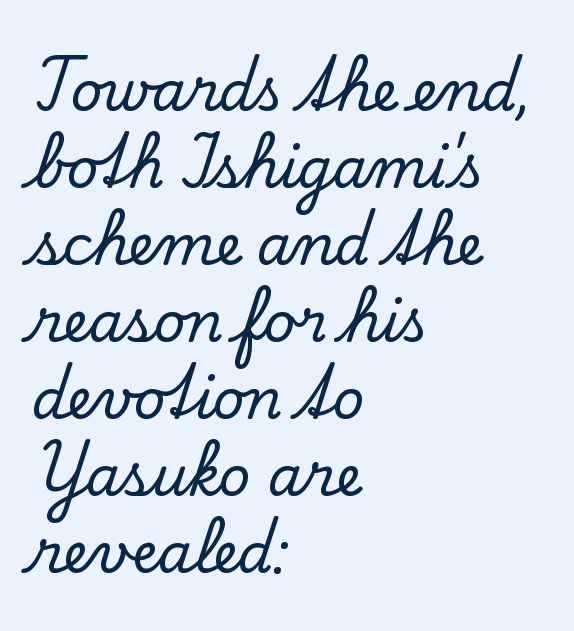
Words appear dense and cohesive because spacing is normal. Whoever set this chose a conventional vertical rhythm. Think of a printed novel: that variable character pitch is what you see here. The rag falls on the right side of this text block. The glyphs in this specimen are seriffed. Clear beneath every line of the passage.
